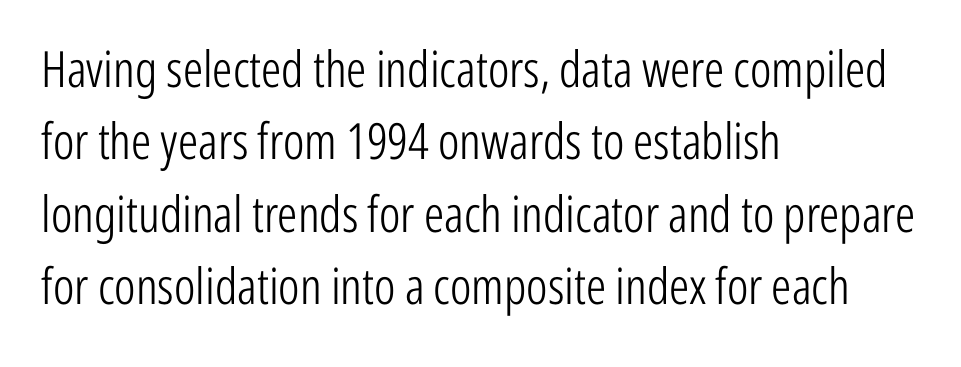
{"serif": "no", "italic": "no", "bold": "no", "weight": "light", "width": "condensed", "stroke_contrast": "low", "x_height": "medium", "monospaced": "no", "underline": "no", "align": "left", "line_spacing": "normal", "line_spacing_ratio": 1.45, "letter_spacing": "normal", "letter_spacing_em": 0.0, "glyph_px": 50}
